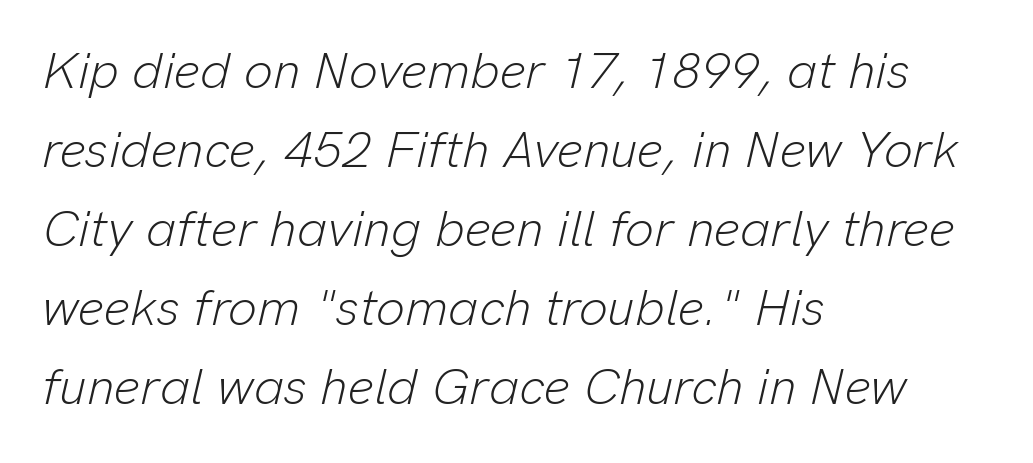
The image shows 51 px light type, italic (leaning right); set left-aligned, normal line spacing (1.55x), normal letter spacing, not underlined; low stroke contrast and a medium x-height.
